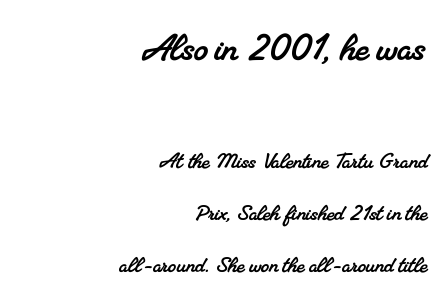
One-word summary of the alignment: right. The passage shown is typed in a proportional face where columns would drift. The block of text is sparse from top to bottom, with ample space between rows. Two sizes are in play, and the larger belongs to the first block. Honestly, the letter spacing is just normal — you wouldn't notice it. The strip under each line holds only bare page.
